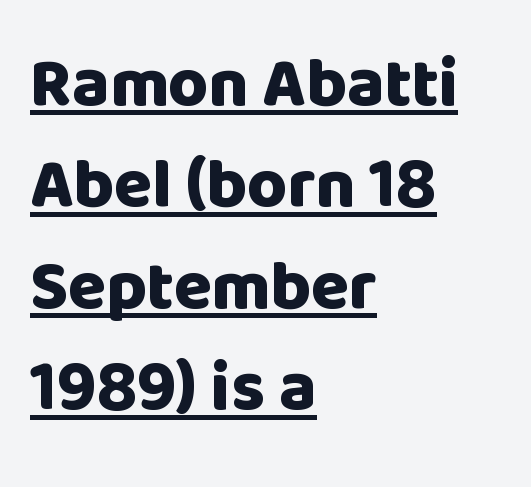
Q: Is the text bold? A: Yes.
Q: Is the text italic (slanted)? A: No, it is upright.
Q: Is the typeface a serif or a sans-serif typeface? A: Sans-serif.
Q: Is the text underlined? A: Yes.
Q: How is the paragraph aligned? A: Left-aligned.
Q: Is the spacing between letters normal or unusually wide? A: Normal.
Q: Is the spacing between lines tight, normal or loose? A: Normal.
Q: Width (condensed, normal, or wide)? A: Normal.
Q: Stroke contrast? A: Low.
Q: x-height? A: Large.
Q: Monospaced? A: No.
